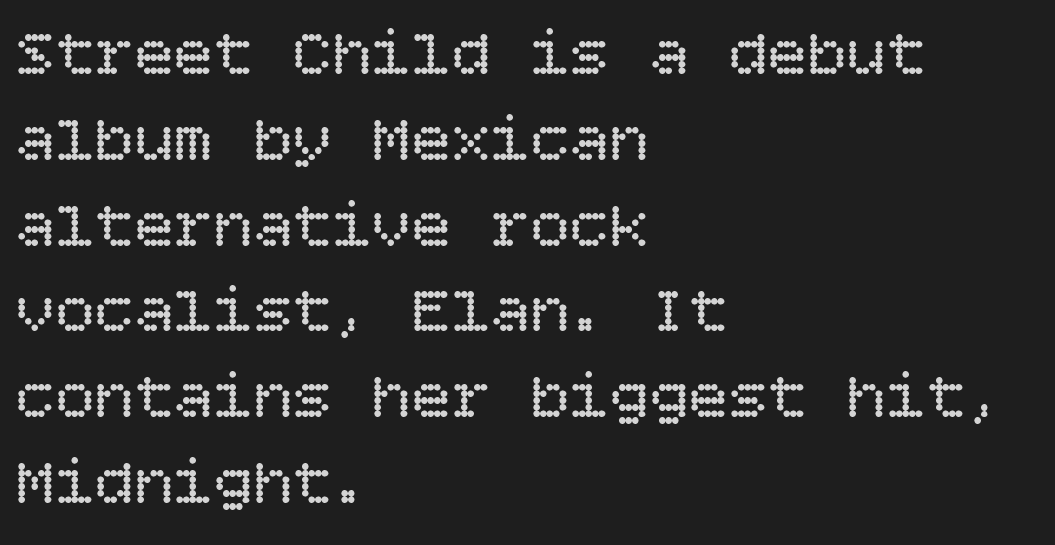
{"italic": "no", "bold": "no", "weight": "regular", "width": "normal", "stroke_contrast": "low", "x_height": "large", "underline": "no", "align": "left", "line_spacing": "normal", "line_spacing_ratio": 1.3, "letter_spacing": "normal", "letter_spacing_em": 0.0, "glyph_px": 66}
